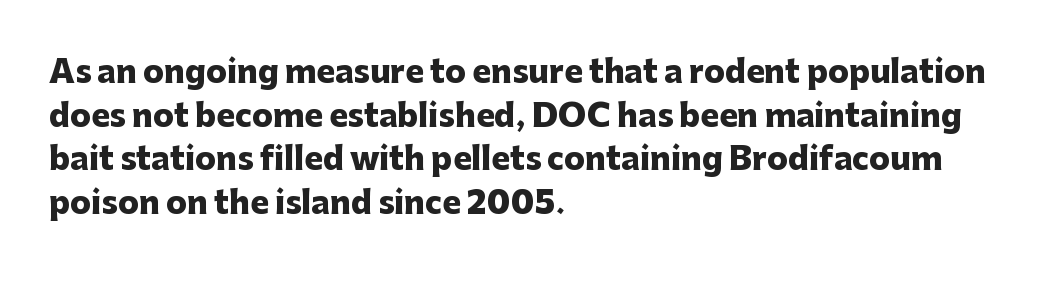
Q: Is the text bold? A: Yes.
Q: Is the text italic (slanted)? A: No, it is upright.
Q: Is the typeface a serif or a sans-serif typeface? A: Sans-serif.
Q: Is the text underlined? A: No.
Q: How is the paragraph aligned? A: Left-aligned.
Q: Is the spacing between letters normal or unusually wide? A: Normal.
Q: Is the spacing between lines tight, normal or loose? A: Normal.
Q: Width (condensed, normal, or wide)? A: Normal.
Q: Stroke contrast? A: Low.
Q: x-height? A: Medium.
Q: Monospaced? A: No.
